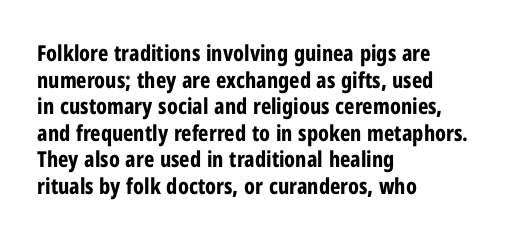
Q: Is the text bold? A: Yes.
Q: Is the text italic (slanted)? A: No, it is upright.
Q: Is the text underlined? A: No.
Q: How is the paragraph aligned? A: Left-aligned.
Q: Is the spacing between letters normal or unusually wide? A: Normal.
